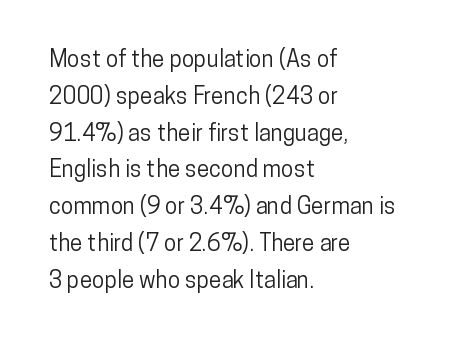
{"italic": "no", "underline": "no", "align": "left", "line_spacing": "normal", "line_spacing_ratio": 1.6, "letter_spacing": "normal", "letter_spacing_em": 0.0, "glyph_px": 23}
